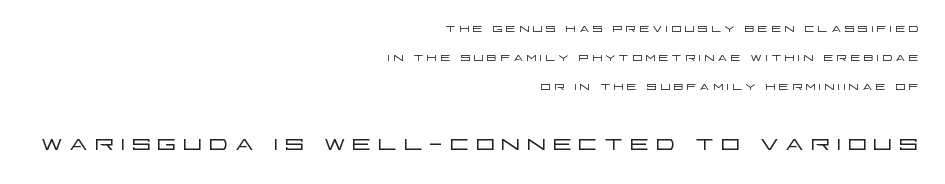
Q: Is the text bold? A: No.
Q: Is the text italic (slanted)? A: No, it is upright.
Q: Is the typeface a serif or a sans-serif typeface? A: Sans-serif.
Q: Is the text underlined? A: No.
Q: How is the paragraph aligned? A: Right-aligned.
Q: Which block of text is set in a larger size, the first (top) or the second (bottom)? A: The second (bottom) one.
Q: Width (condensed, normal, or wide)? A: Wide.
Q: Stroke contrast? A: Low.
Q: x-height? A: Large.
Q: Monospaced? A: No.
